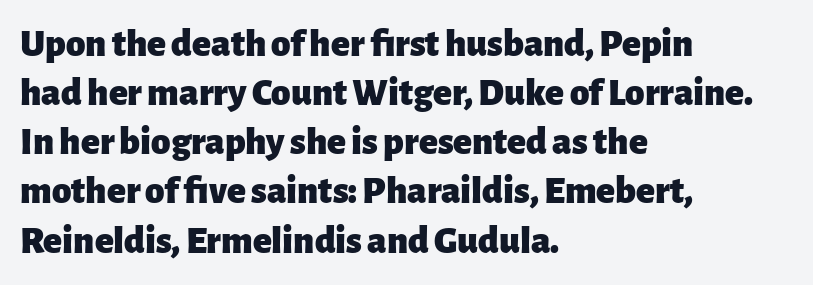
{"serif": "no", "italic": "no", "bold": "yes", "weight": "heavy", "width": "normal", "stroke_contrast": "low", "x_height": "medium", "monospaced": "no", "underline": "no", "align": "left", "line_spacing": "normal", "line_spacing_ratio": 1.26, "letter_spacing": "normal", "letter_spacing_em": 0.0, "glyph_px": 39}
